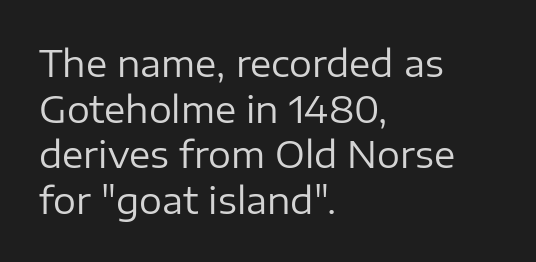
{"serif": "no", "italic": "no", "bold": "no", "weight": "regular", "width": "normal", "stroke_contrast": "low", "x_height": "medium", "monospaced": "no", "underline": "no", "align": "left", "line_spacing": "normal", "line_spacing_ratio": 1.27, "letter_spacing": "normal", "letter_spacing_em": 0.0, "glyph_px": 36}
